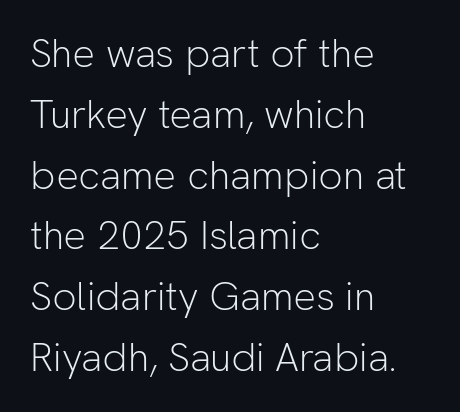
{"serif": "no", "italic": "no", "bold": "no", "weight": "light", "width": "normal", "stroke_contrast": "low", "x_height": "medium", "monospaced": "no", "underline": "no", "align": "left", "line_spacing": "normal", "line_spacing_ratio": 1.52, "letter_spacing": "normal", "letter_spacing_em": 0.0, "glyph_px": 40}
